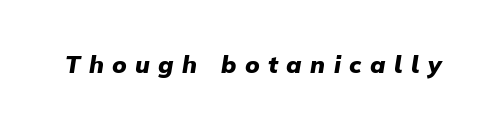
Q: Is the text bold? A: Yes.
Q: Is the text italic (slanted)? A: Yes, it leans right by about 9 degrees.
Q: Is the text underlined? A: No.
Q: Is the spacing between letters normal or unusually wide? A: Unusually wide.
